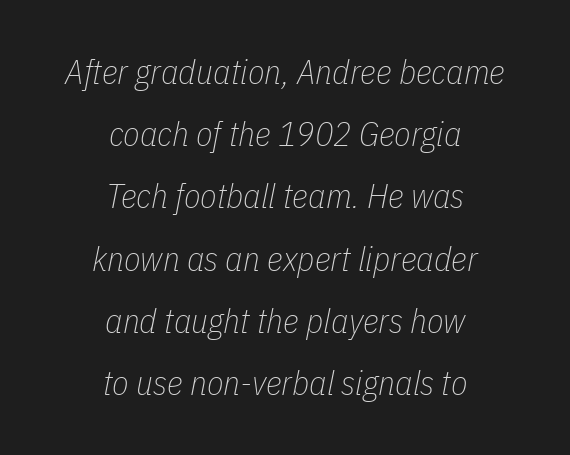
The image shows 34 px thin, condensed type, italic (leaning right); set centered, line spacing 1.83x, normal letter spacing, not underlined; low stroke contrast and a medium x-height.
